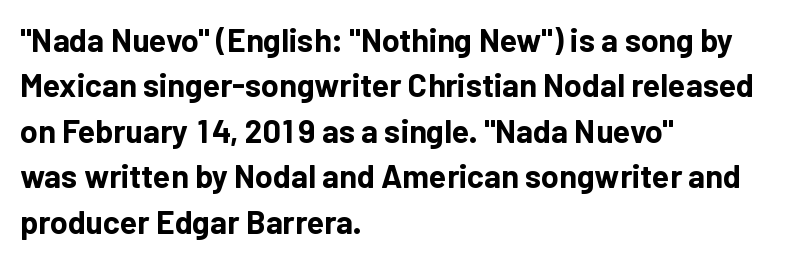
The image shows 32 px bold sans-serif type, upright; set left-aligned, normal line spacing (1.42x), normal letter spacing, not underlined; low stroke contrast and a medium x-height.
